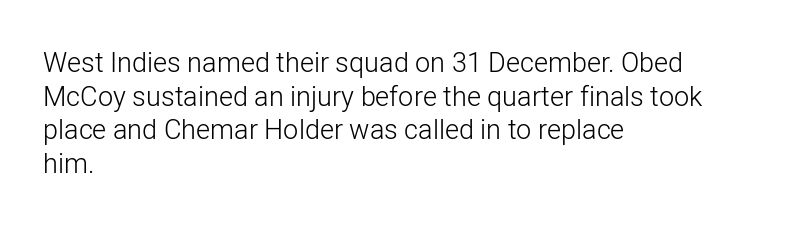
The image shows 27 px text type, upright; set left-aligned, normal line spacing (1.25x), normal letter spacing, not underlined.
